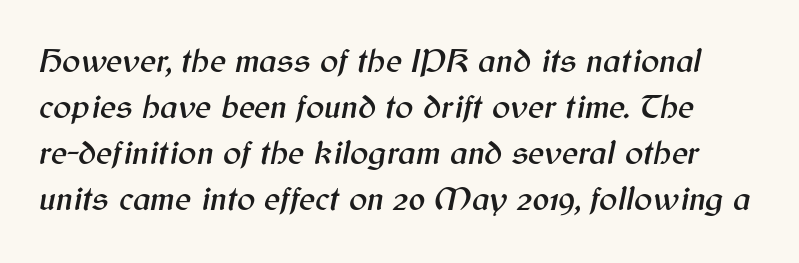
Here the designer chose a conventional face with non-uniform glyph widths. Default kerning and tracking; the words read as compact shapes. Just letters on the line, the space beneath them empty. Whoever set this chose a conventional vertical rhythm. A typesetter would mark this as italic.
